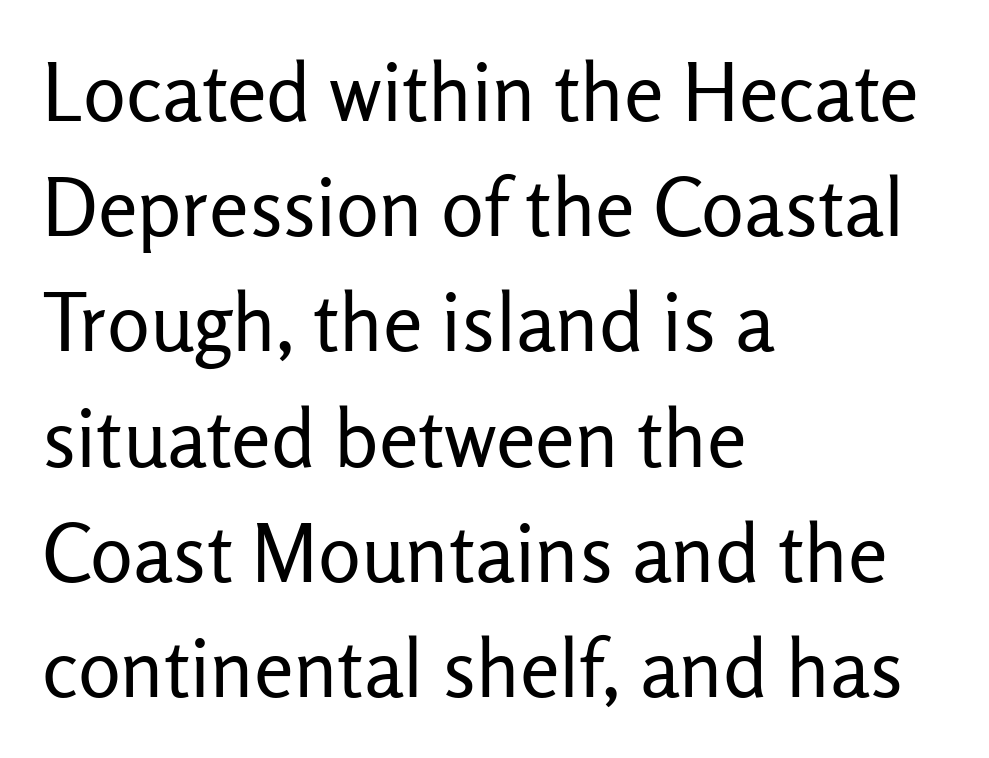
Nope, not italic — everything's standing straight. A light-to-regular cut is what we see here. Reading down the column, the eye jumps a familiar distance to each next line. Serif or sans? Sans — the stroke terminals are bare. Is this a fixed-width face? No — the glyphs have proportional, varying widths. Honestly, there is no underline to notice here at all.
